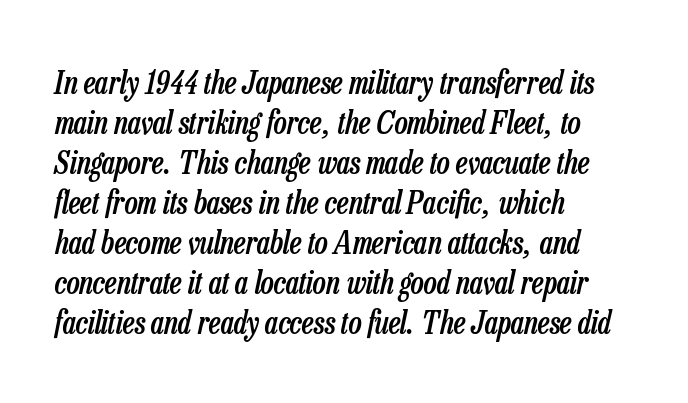
The strokes are fattened partway — semibold, not bold. The lines are quadded left. The rendering uses natural spacing where letterforms have individual widths. Students, observe: this is what conventionally led text looks like. Short note: letters normally spaced. The passage shown is not underscored anywhere.
